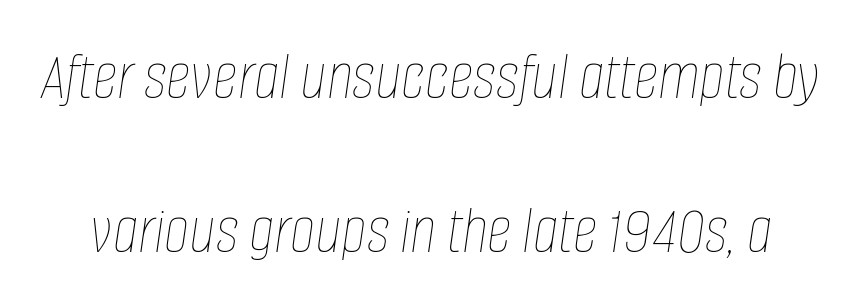
The image shows 69 px thin, condensed type, italic (leaning right); set loose line spacing (2.23x), normal letter spacing, not underlined; low stroke contrast and a large x-height.
